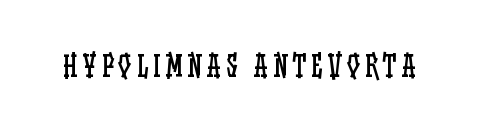
The image shows 29 px regular-weight, condensed type, upright; set not underlined; low stroke contrast and a large x-height.
